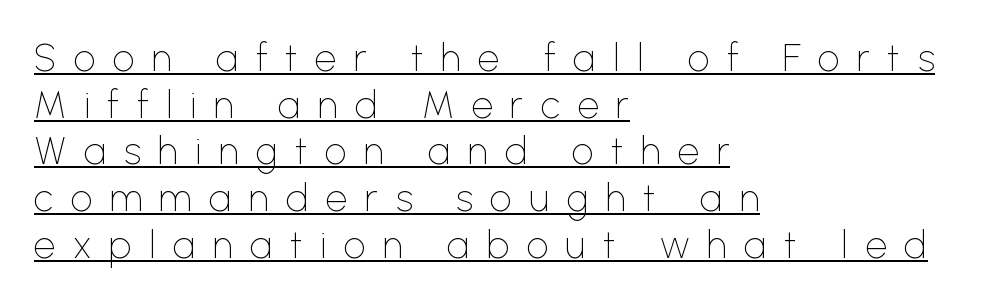
{"serif": "no", "italic": "no", "bold": "no", "weight": "thin", "width": "normal", "stroke_contrast": "low", "x_height": "medium", "monospaced": "no", "underline": "yes", "align": "left", "line_spacing_ratio": 1.23, "letter_spacing": "wide", "letter_spacing_em": 0.46, "glyph_px": 38}
